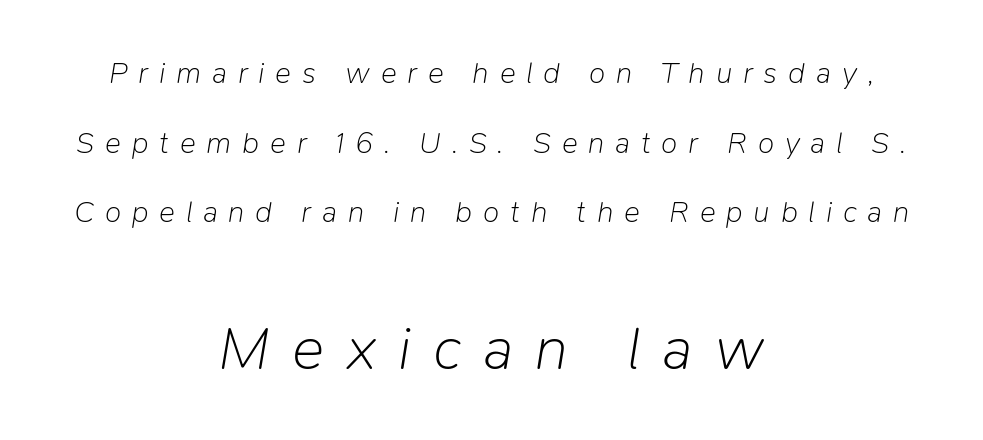
{"italic": "yes", "lean": "right", "slant_degrees": 9, "bold": "no", "weight": "light", "width": "normal", "stroke_contrast": "low", "x_height": "medium", "monospaced": "no", "underline": "no", "align": "center", "line_spacing": "loose", "line_spacing_ratio": 2.32, "letter_spacing": "wide", "letter_spacing_em": 0.36, "larger_block": "second", "size_ratio": 2.03, "glyph_px": 61}
